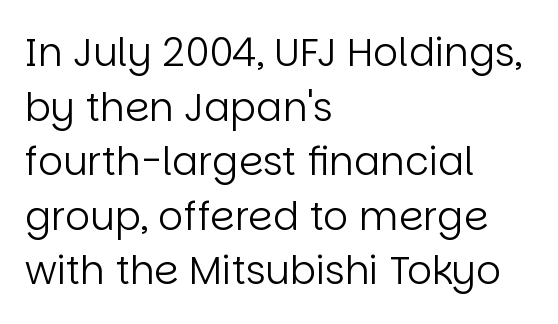
The image shows 39 px regular-weight sans-serif type, upright; set left-aligned, normal line spacing (1.4x), normal letter spacing, not underlined; low stroke contrast and a large x-height.
